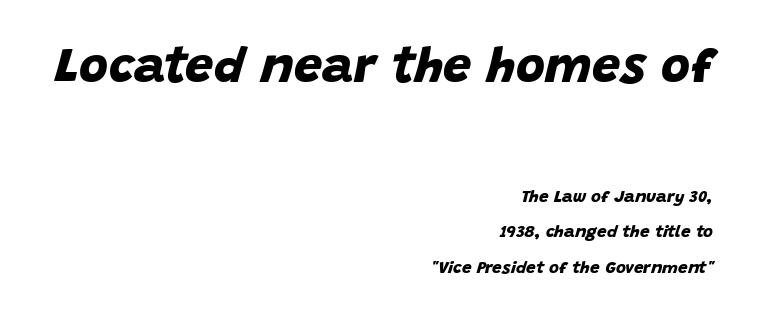
The face used here is a sans, in the tradition of grotesques and geometrics. Characters follow at the spacing the type designer built in. The face used here is proportionally spaced, like ordinary book or web type. Underlining? Definitely not there. Set as a true bold cut, around the 700 mark. The passage shown begins with its larger block and ends with its smaller one.
